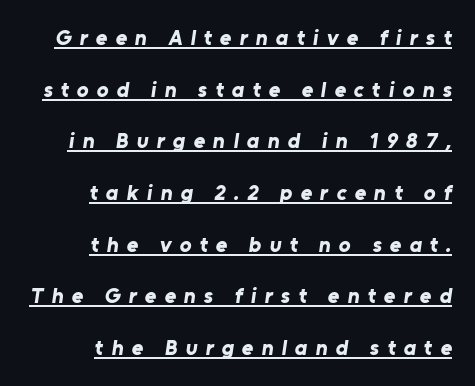
{"bold": "yes", "underline": "yes", "align": "right", "line_spacing": "loose", "line_spacing_ratio": 2.35, "letter_spacing": "wide", "letter_spacing_em": 0.37, "glyph_px": 22}
